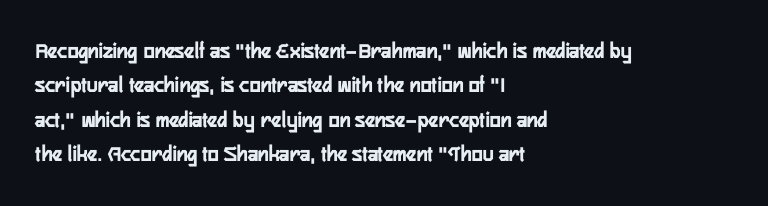
{"italic": "no", "underline": "no", "align": "left", "line_spacing": "normal", "line_spacing_ratio": 1.5, "letter_spacing": "normal", "letter_spacing_em": 0.0, "glyph_px": 23}
